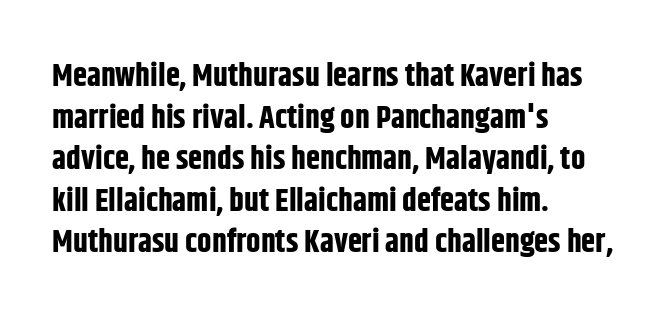
{"serif": "no", "italic": "no", "bold": "yes", "weight": "bold", "width": "condensed", "stroke_contrast": "low", "x_height": "large", "monospaced": "no", "underline": "no", "align": "left", "line_spacing": "normal", "line_spacing_ratio": 1.3, "letter_spacing": "normal", "letter_spacing_em": 0.0, "glyph_px": 32}
